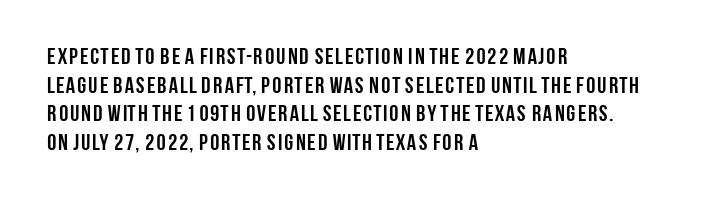
The image shows 23 px bold type, upright; set left-aligned, normal line spacing (1.25x), normal letter spacing, not underlined.
